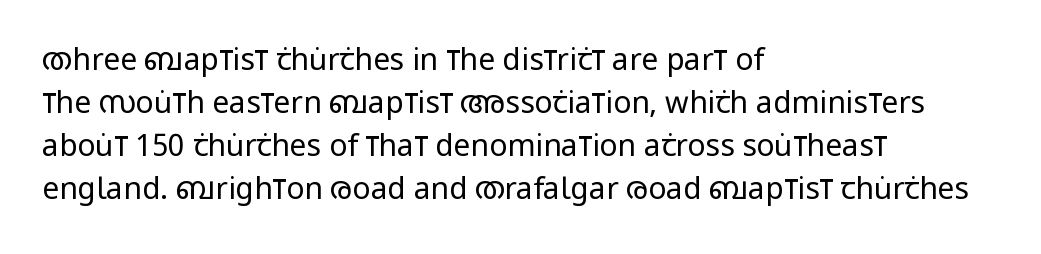
The image shows 30 px regular-weight, condensed sans-serif type, upright; set left-aligned, normal line spacing (1.43x), normal letter spacing, not underlined; low stroke contrast and a large x-height.
